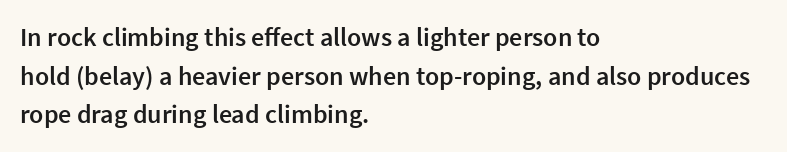
Q: Is the text bold? A: Semi-bold.
Q: Is the text italic (slanted)? A: No, it is upright.
Q: Is the text underlined? A: No.
Q: How is the paragraph aligned? A: Left-aligned.
Q: Is the spacing between letters normal or unusually wide? A: Normal.
Q: Is the spacing between lines tight, normal or loose? A: Normal.
